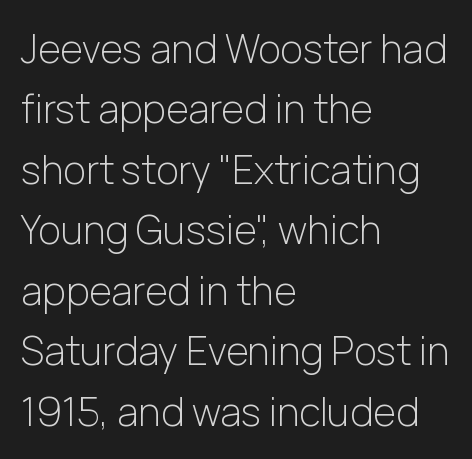
Q: Is the text bold? A: No.
Q: Is the text italic (slanted)? A: No, it is upright.
Q: Is the typeface a serif or a sans-serif typeface? A: Sans-serif.
Q: Is the text underlined? A: No.
Q: How is the paragraph aligned? A: Left-aligned.
Q: Is the spacing between letters normal or unusually wide? A: Normal.
Q: Is the spacing between lines tight, normal or loose? A: Normal.
Q: Width (condensed, normal, or wide)? A: Normal.
Q: Stroke contrast? A: Low.
Q: x-height? A: Medium.
Q: Monospaced? A: No.
